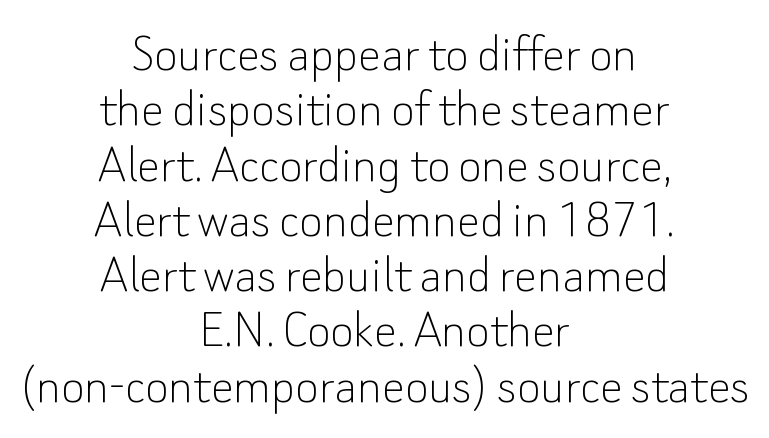
A sans-serif font was chosen for this passage. Caption: standard tracking, unaltered. The lettering holds an erect, upright posture throughout. You could not count columns in this text — the font is proportionally spaced. Rows of type sit shoulder to shoulder in the vertical direction. Type without underlining.
